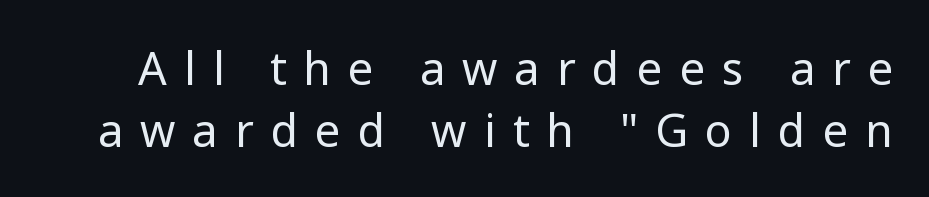
How are the letters spaced? Widely, with obvious added tracking. This reads as an unemphasized weight, regular at the heaviest. No feet cap the strokes, marking this as sans-serif type. The words here are not underlined. This block has exactly the height ordinary leading produces. The passage shown is typed in a proportional face where columns would drift.
